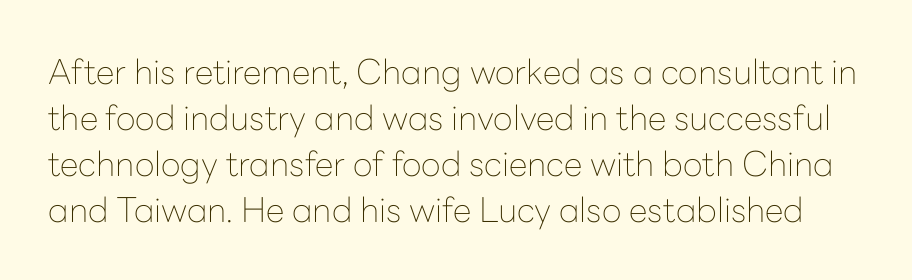
Q: Is the text bold? A: No.
Q: Is the text italic (slanted)? A: No, it is upright.
Q: Is the typeface a serif or a sans-serif typeface? A: Sans-serif.
Q: Is the text underlined? A: No.
Q: Is the spacing between letters normal or unusually wide? A: Normal.
Q: Is the spacing between lines tight, normal or loose? A: Normal.
Q: Width (condensed, normal, or wide)? A: Normal.
Q: Stroke contrast? A: Low.
Q: x-height? A: Medium.
Q: Monospaced? A: No.
